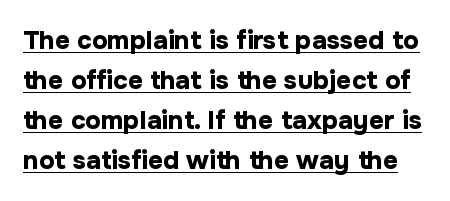
The image shows 26 px bold type, upright; set normal line spacing (1.54x), normal letter spacing, underlined.
